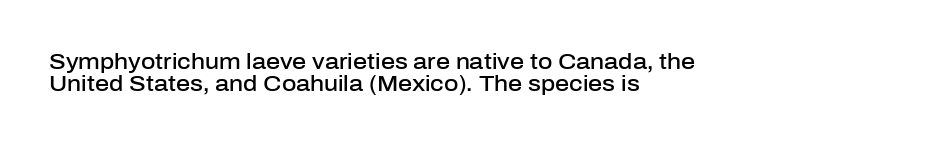
Q: Is the text bold? A: Semi-bold.
Q: Is the text italic (slanted)? A: No, it is upright.
Q: Is the text underlined? A: No.
Q: How is the paragraph aligned? A: Left-aligned.
Q: Is the spacing between letters normal or unusually wide? A: Normal.
Q: Is the spacing between lines tight, normal or loose? A: Tight.
